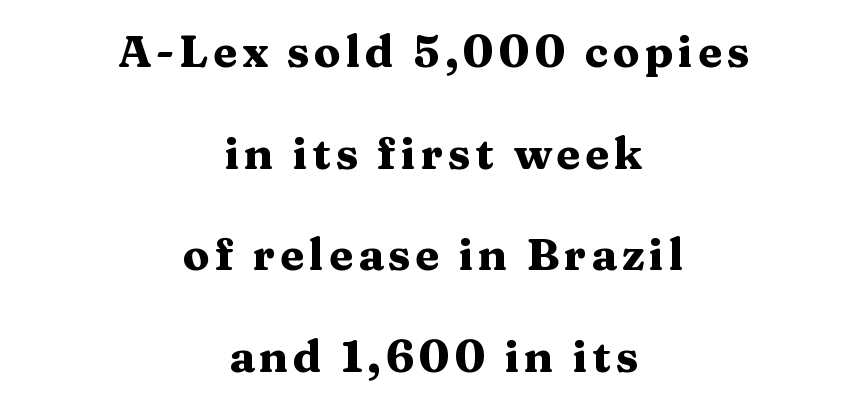
Q: Is the text bold? A: Yes.
Q: Is the text italic (slanted)? A: No, it is upright.
Q: Is the typeface a serif or a sans-serif typeface? A: Serif.
Q: Is the text underlined? A: No.
Q: How is the paragraph aligned? A: Centered.
Q: Is the spacing between lines tight, normal or loose? A: Loose.
Q: Width (condensed, normal, or wide)? A: Wide.
Q: Stroke contrast? A: Medium.
Q: x-height? A: Medium.
Q: Monospaced? A: No.
